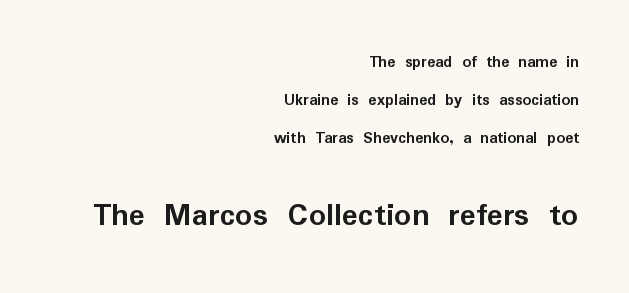
The image shows 34 px semibold sans-serif type, upright; set right-aligned, loose line spacing (2.24x), normal letter spacing, not underlined; the second (bottom) block is 2.0x larger; low stroke contrast and a medium x-height.
